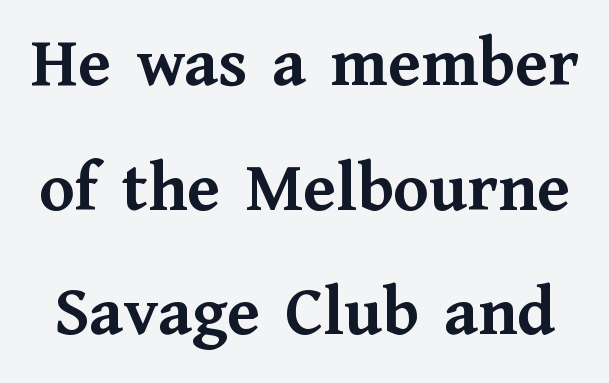
Q: Is the text bold? A: Yes.
Q: Is the text italic (slanted)? A: No, it is upright.
Q: Is the typeface a serif or a sans-serif typeface? A: Serif.
Q: Is the text underlined? A: No.
Q: Is the spacing between letters normal or unusually wide? A: Normal.
Q: Width (condensed, normal, or wide)? A: Normal.
Q: Stroke contrast? A: Medium.
Q: x-height? A: Medium.
Q: Monospaced? A: No.
